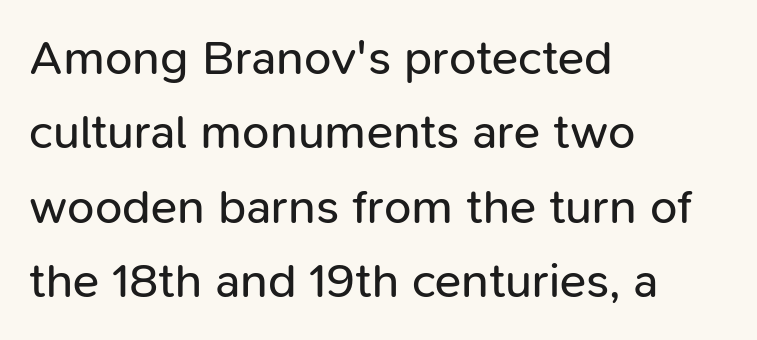
Q: Is the text bold? A: No.
Q: Is the text italic (slanted)? A: No, it is upright.
Q: Is the typeface a serif or a sans-serif typeface? A: Sans-serif.
Q: Is the text underlined? A: No.
Q: How is the paragraph aligned? A: Left-aligned.
Q: Is the spacing between letters normal or unusually wide? A: Normal.
Q: Is the spacing between lines tight, normal or loose? A: Normal.
Q: Width (condensed, normal, or wide)? A: Normal.
Q: Stroke contrast? A: Low.
Q: x-height? A: Medium.
Q: Monospaced? A: No.
